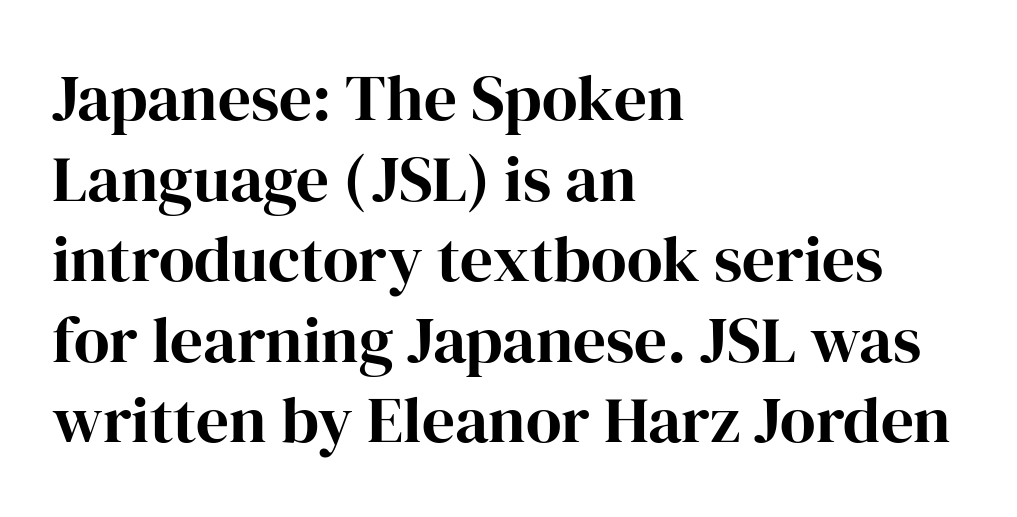
Q: Is the text italic (slanted)? A: No, it is upright.
Q: Is the typeface a serif or a sans-serif typeface? A: Serif.
Q: Is the text underlined? A: No.
Q: How is the paragraph aligned? A: Left-aligned.
Q: Is the spacing between letters normal or unusually wide? A: Normal.
Q: Width (condensed, normal, or wide)? A: Normal.
Q: Stroke contrast? A: High.
Q: x-height? A: Medium.
Q: Monospaced? A: No.
